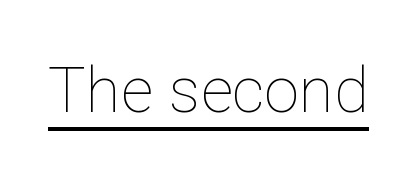
{"italic": "no", "bold": "no", "weight": "thin", "width": "normal", "stroke_contrast": "low", "x_height": "medium", "monospaced": "no", "underline": "yes", "letter_spacing": "normal", "letter_spacing_em": 0.0, "glyph_px": 63}
